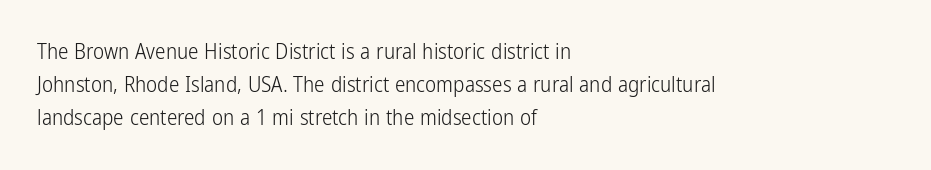
Q: Is the text bold? A: No.
Q: Is the text italic (slanted)? A: No, it is upright.
Q: Is the text underlined? A: No.
Q: How is the paragraph aligned? A: Left-aligned.
Q: Is the spacing between letters normal or unusually wide? A: Normal.
Q: Is the spacing between lines tight, normal or loose? A: Normal.
